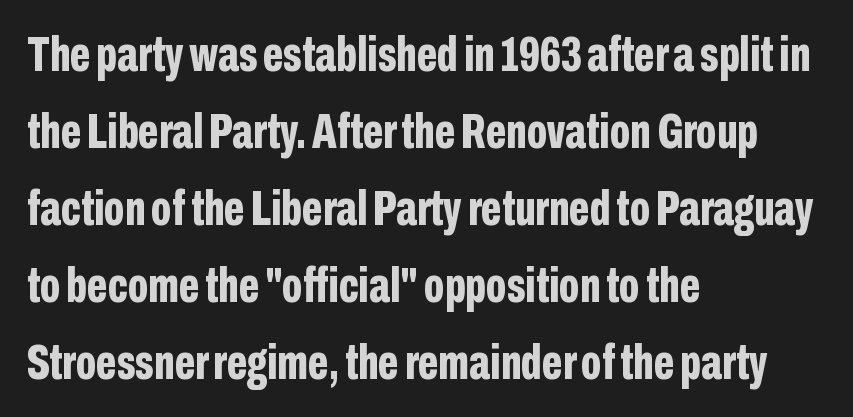
{"serif": "no", "italic": "no", "bold": "yes", "weight": "bold", "width": "condensed", "stroke_contrast": "low", "x_height": "medium", "monospaced": "no", "underline": "no", "align": "left", "line_spacing": "normal", "line_spacing_ratio": 1.57, "letter_spacing": "normal", "letter_spacing_em": 0.0, "glyph_px": 49}
